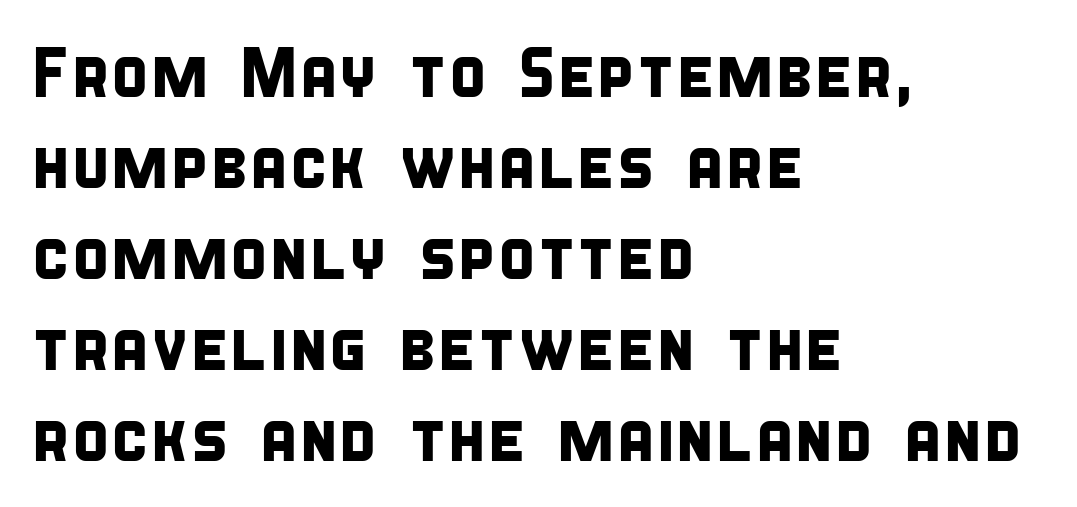
Q: Is the typeface a serif or a sans-serif typeface? A: Sans-serif.
Q: Is the text underlined? A: No.
Q: How is the paragraph aligned? A: Left-aligned.
Q: Is the spacing between letters normal or unusually wide? A: Normal.
Q: Is the spacing between lines tight, normal or loose? A: Normal.
Q: Width (condensed, normal, or wide)? A: Condensed.
Q: Stroke contrast? A: Low.
Q: x-height? A: Large.
Q: Monospaced? A: No.
